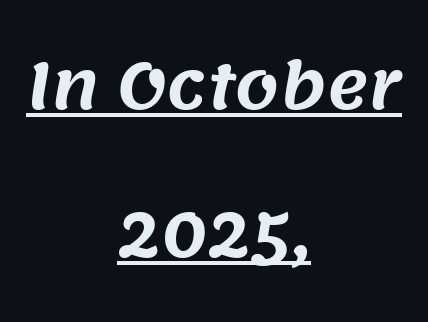
Spacing verdict: proportional, widths tailored to each character. A typesetter would call this leading open, well beyond the default. Is there an underline? Yes — a line sits under the letters. The letters carry no serifs — their stems end cleanly without finishing strokes.
